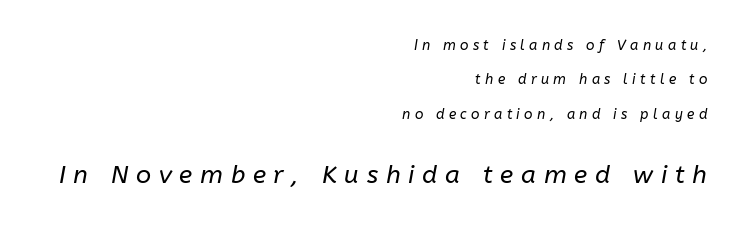
{"italic": "yes", "lean": "right", "slant_degrees": 10, "bold": "no", "underline": "no", "align": "right", "line_spacing": "loose", "line_spacing_ratio": 2.45, "letter_spacing": "wide", "letter_spacing_em": 0.31, "larger_block": "second", "size_ratio": 1.79, "glyph_px": 25}
